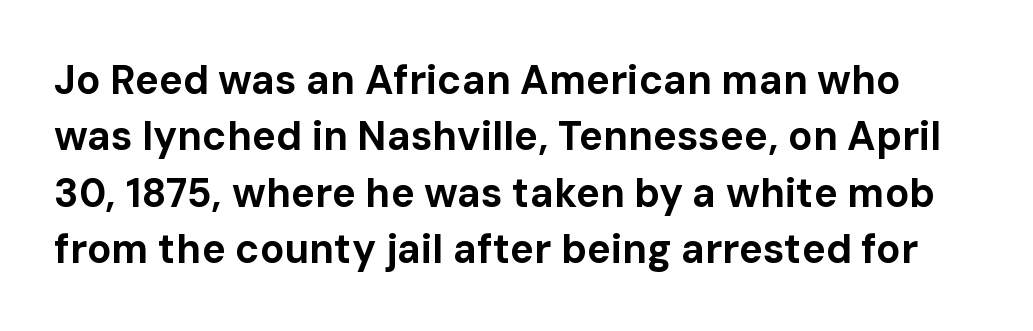
{"serif": "no", "italic": "no", "bold": "yes", "weight": "bold", "width": "normal", "stroke_contrast": "low", "x_height": "medium", "monospaced": "no", "underline": "no", "line_spacing": "normal", "line_spacing_ratio": 1.41, "letter_spacing": "normal", "letter_spacing_em": 0.0, "glyph_px": 40}
